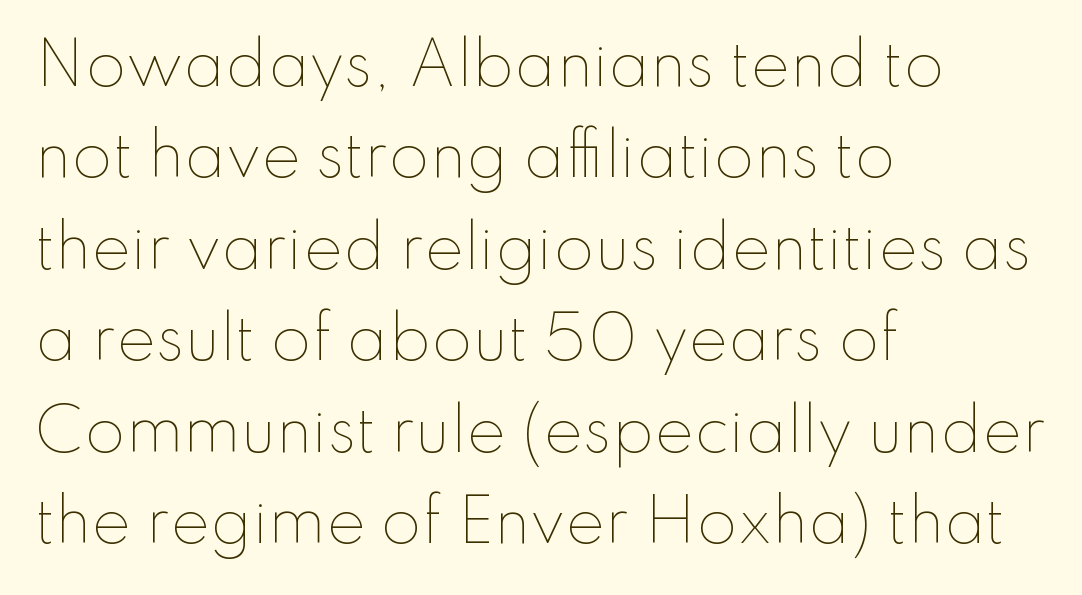
The image shows 59 px thin type, upright; set left-aligned, normal line spacing (1.55x), normal letter spacing, not underlined; low stroke contrast and a small x-height.
